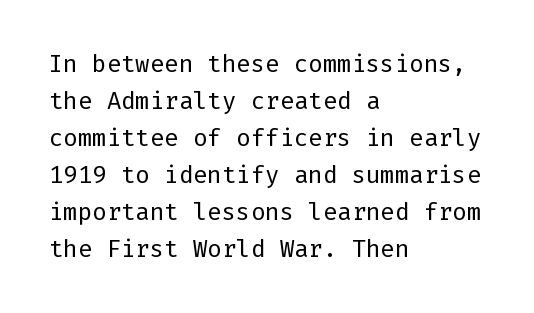
The image shows 24 px text type, upright; set left-aligned, normal line spacing (1.54x), normal letter spacing, not underlined.
